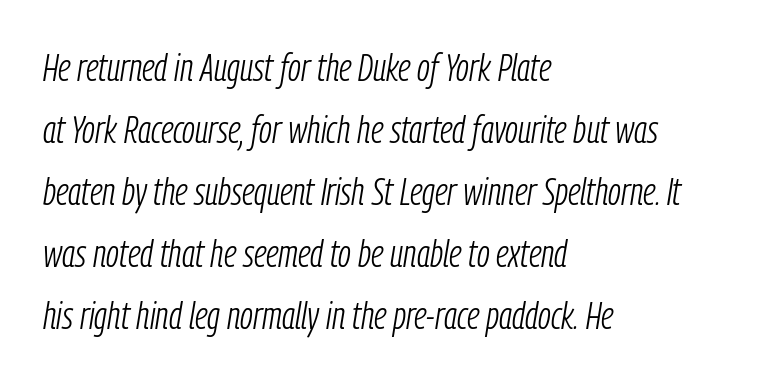
Q: Is the text bold? A: No.
Q: Is the text italic (slanted)? A: Yes, it leans right by about 9 degrees.
Q: Is the text underlined? A: No.
Q: How is the paragraph aligned? A: Left-aligned.
Q: Is the spacing between letters normal or unusually wide? A: Normal.
Q: Is the spacing between lines tight, normal or loose? A: Normal.
Q: Width (condensed, normal, or wide)? A: Condensed.
Q: Stroke contrast? A: Low.
Q: x-height? A: Medium.
Q: Monospaced? A: No.
